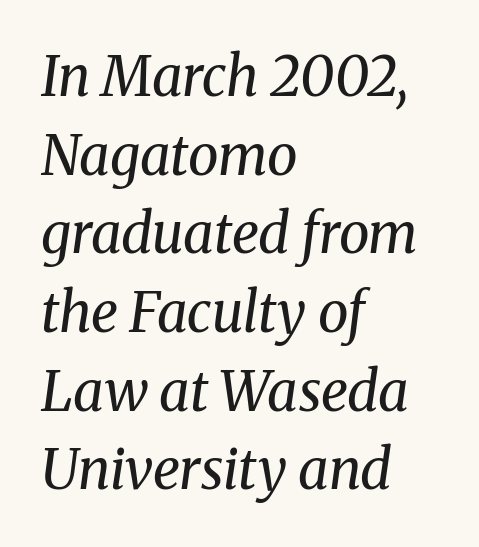
The image shows 55 px regular-weight serif type, italic (leaning right); set left-aligned, normal line spacing (1.43x), normal letter spacing, not underlined; medium stroke contrast and a medium x-height.
